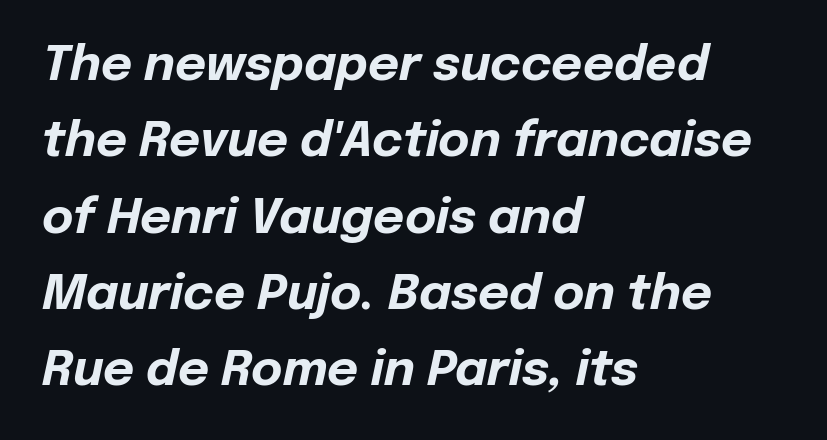
Characters follow at the spacing the type designer built in. Letters rest on an invisible, unmarked baseline. What's the leading like? Ordinary, nothing unusual. What weight is shown? A full bold with thick strokes. Think of a printed novel: that variable character pitch is what you see here. Short and long lines alike share a common starting point at left.
